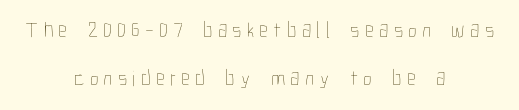
Q: Is the text bold? A: No.
Q: Is the text italic (slanted)? A: No, it is upright.
Q: Is the text underlined? A: No.
Q: How is the paragraph aligned? A: Centered.
Q: Is the spacing between letters normal or unusually wide? A: Unusually wide.
Q: Is the spacing between lines tight, normal or loose? A: Loose.
